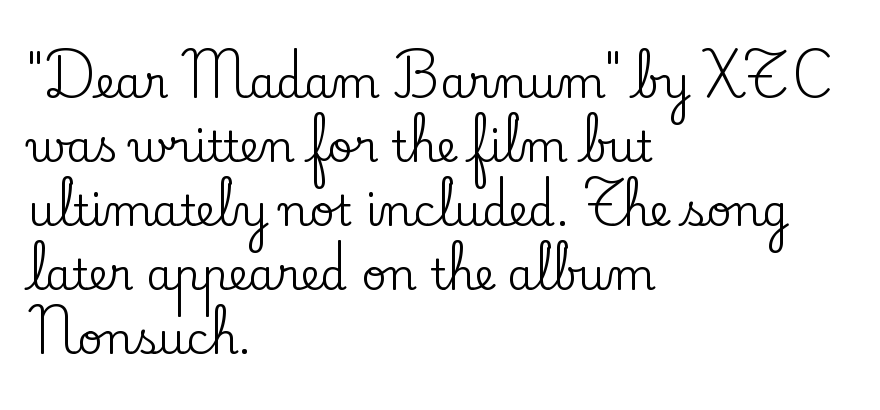
Q: Is the text italic (slanted)? A: No, it is upright.
Q: Is the typeface a serif or a sans-serif typeface? A: Serif.
Q: Is the text underlined? A: No.
Q: How is the paragraph aligned? A: Left-aligned.
Q: Is the spacing between letters normal or unusually wide? A: Normal.
Q: Is the spacing between lines tight, normal or loose? A: Normal.
Q: Width (condensed, normal, or wide)? A: Normal.
Q: Stroke contrast? A: Low.
Q: x-height? A: Small.
Q: Monospaced? A: No.
